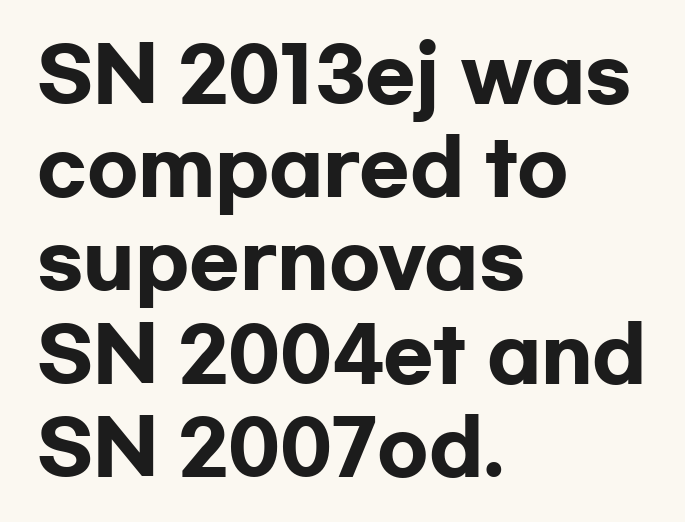
A normal amount of white space separates one row of letters from the next. The space directly below the letters is spotless. No extra tracking has been applied to these lines. Alignment: flush left. Spacing verdict: proportional, widths tailored to each character. The font family rendered here belongs to the sans-serif group.
